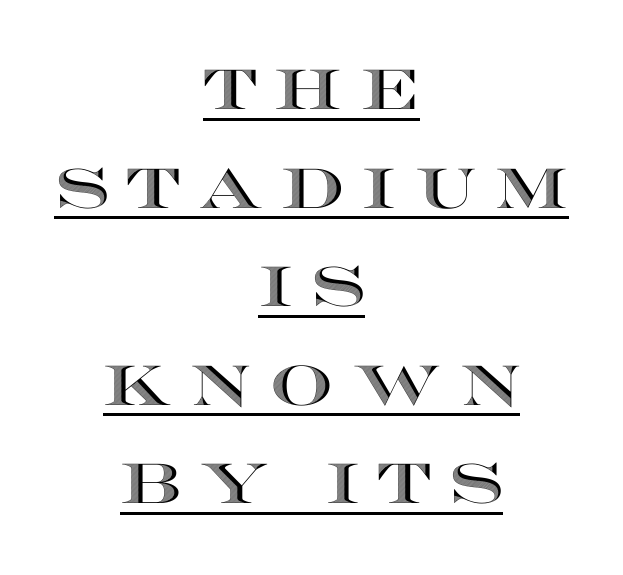
{"italic": "no", "width": "wide", "x_height": "large", "monospaced": "no", "underline": "yes", "align": "center", "line_spacing_ratio": 1.76, "letter_spacing": "wide", "letter_spacing_em": 0.33, "glyph_px": 56}
